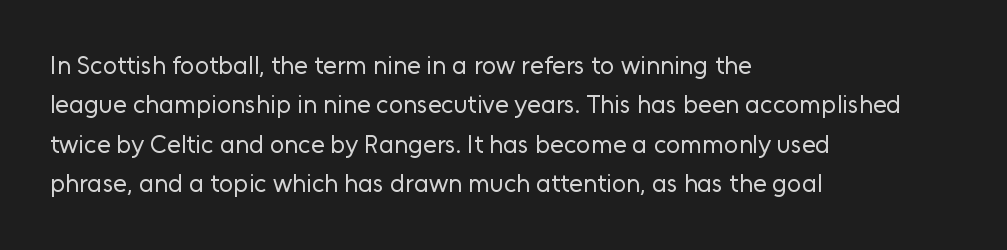
Q: Is the text bold? A: No.
Q: Is the text italic (slanted)? A: No, it is upright.
Q: Is the text underlined? A: No.
Q: How is the paragraph aligned? A: Left-aligned.
Q: Is the spacing between letters normal or unusually wide? A: Normal.
Q: Is the spacing between lines tight, normal or loose? A: Normal.
